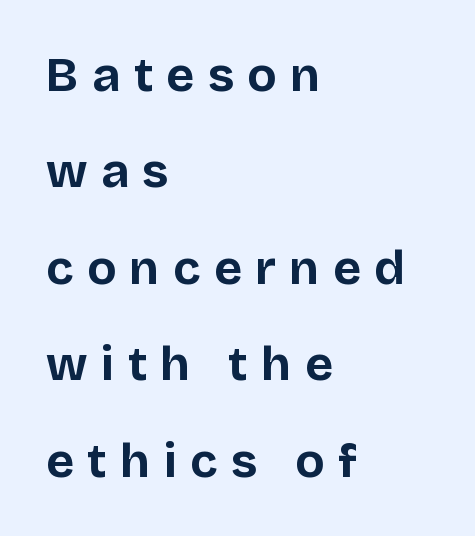
Q: Is the text bold? A: Yes.
Q: Is the text italic (slanted)? A: No, it is upright.
Q: Is the typeface a serif or a sans-serif typeface? A: Sans-serif.
Q: Is the text underlined? A: No.
Q: How is the paragraph aligned? A: Left-aligned.
Q: Is the spacing between letters normal or unusually wide? A: Unusually wide.
Q: Is the spacing between lines tight, normal or loose? A: Loose.
Q: Width (condensed, normal, or wide)? A: Normal.
Q: Stroke contrast? A: Low.
Q: x-height? A: Large.
Q: Monospaced? A: No.
